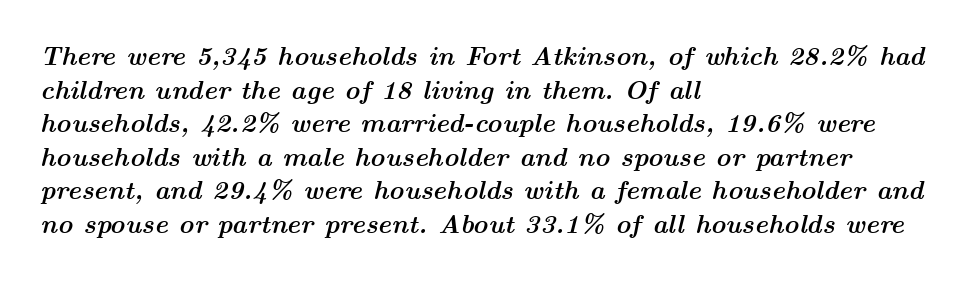
Q: Is the text bold? A: Yes.
Q: Is the text italic (slanted)? A: Yes, it leans right by about 14 degrees.
Q: Is the text underlined? A: No.
Q: How is the paragraph aligned? A: Left-aligned.
Q: Is the spacing between letters normal or unusually wide? A: Normal.
Q: Is the spacing between lines tight, normal or loose? A: Normal.
